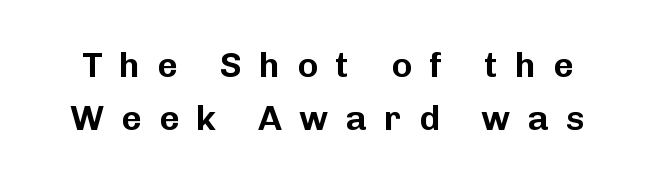
Q: Is the text italic (slanted)? A: No, it is upright.
Q: Is the typeface a serif or a sans-serif typeface? A: Sans-serif.
Q: Is the text underlined? A: No.
Q: Is the spacing between letters normal or unusually wide? A: Unusually wide.
Q: Is the spacing between lines tight, normal or loose? A: Normal.
Q: Width (condensed, normal, or wide)? A: Normal.
Q: Stroke contrast? A: Low.
Q: x-height? A: Medium.
Q: Monospaced? A: No.
